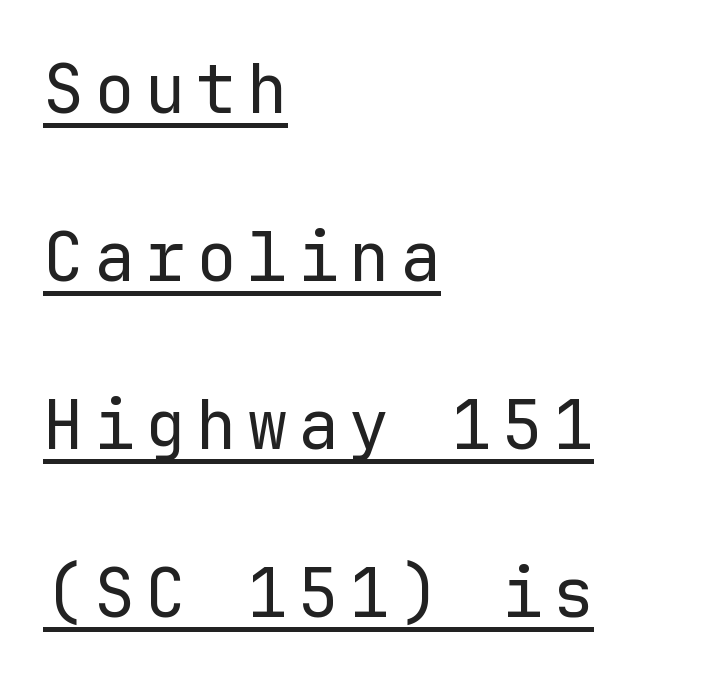
{"serif": "no", "italic": "no", "bold": "no", "weight": "regular", "width": "normal", "stroke_contrast": "low", "x_height": "medium", "monospaced": "yes", "underline": "yes", "align": "left", "line_spacing": "loose", "line_spacing_ratio": 2.47, "glyph_px": 68}
